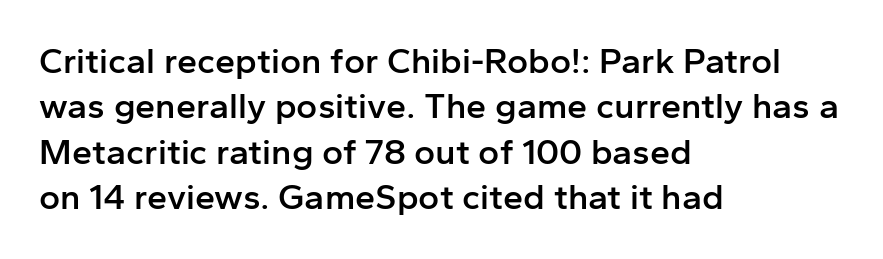
The image shows 36 px semibold sans-serif type, upright; set left-aligned, normal line spacing (1.26x), normal letter spacing, not underlined; low stroke contrast and a medium x-height.
